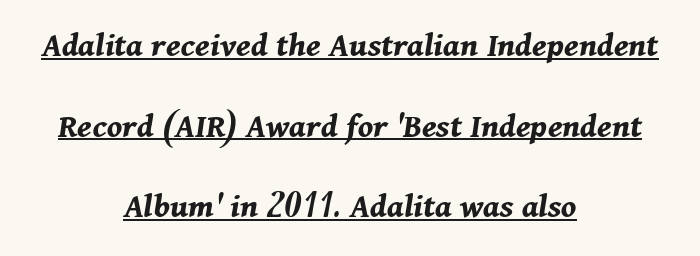
{"italic": "yes", "lean": "right", "slant_degrees": 11, "bold": "yes", "weight": "bold", "width": "normal", "stroke_contrast": "medium", "x_height": "medium", "monospaced": "no", "underline": "yes", "align": "center", "line_spacing": "loose", "line_spacing_ratio": 2.24, "letter_spacing": "normal", "letter_spacing_em": 0.0, "glyph_px": 36}
